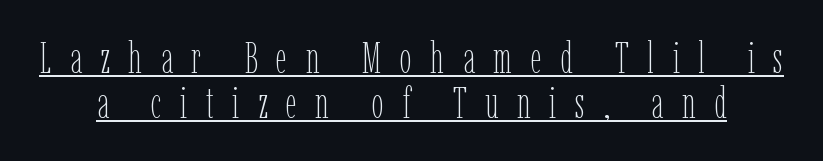
Q: Is the text bold? A: No.
Q: Is the text italic (slanted)? A: No, it is upright.
Q: Is the text underlined? A: Yes.
Q: Is the spacing between letters normal or unusually wide? A: Unusually wide.
Q: Is the spacing between lines tight, normal or loose? A: Tight.
Q: Width (condensed, normal, or wide)? A: Condensed.
Q: Stroke contrast? A: Low.
Q: x-height? A: Medium.
Q: Monospaced? A: No.
